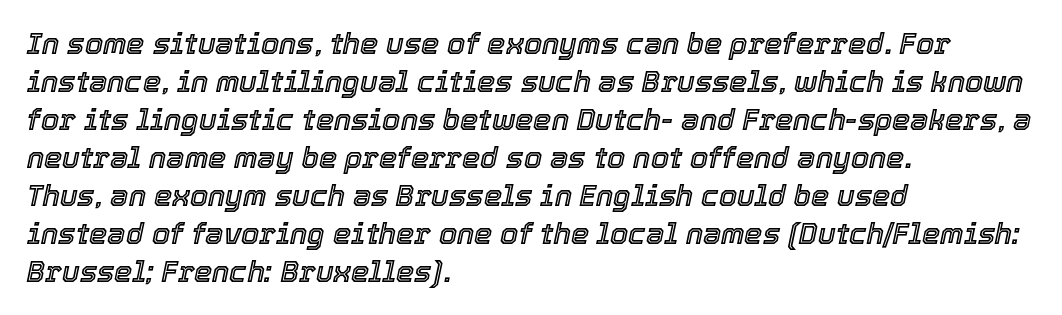
{"italic": "yes", "lean": "right", "slant_degrees": 12, "width": "normal", "x_height": "medium", "monospaced": "no", "underline": "no", "align": "left", "line_spacing": "normal", "line_spacing_ratio": 1.31, "letter_spacing": "normal", "letter_spacing_em": 0.0, "glyph_px": 29}
